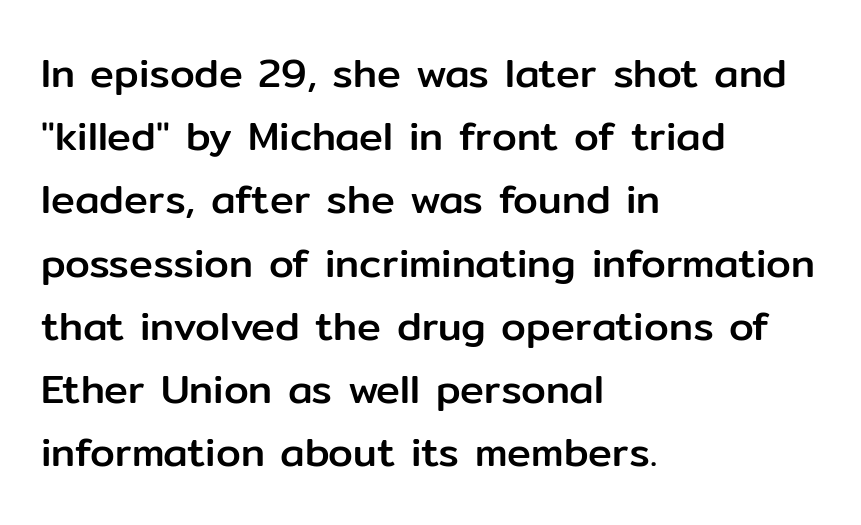
{"serif": "no", "italic": "no", "width": "normal", "stroke_contrast": "low", "x_height": "medium", "monospaced": "no", "underline": "no", "align": "left", "line_spacing": "normal", "line_spacing_ratio": 1.58, "letter_spacing": "normal", "letter_spacing_em": 0.0, "glyph_px": 40}
